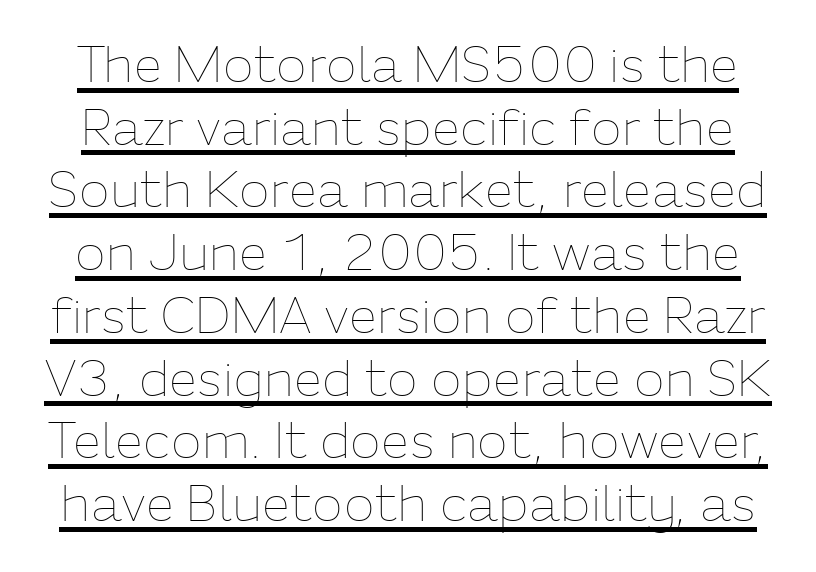
Q: Is the text bold? A: No.
Q: Is the text italic (slanted)? A: No, it is upright.
Q: Is the text underlined? A: Yes.
Q: Is the spacing between letters normal or unusually wide? A: Normal.
Q: Width (condensed, normal, or wide)? A: Normal.
Q: Stroke contrast? A: Low.
Q: x-height? A: Medium.
Q: Monospaced? A: No.
